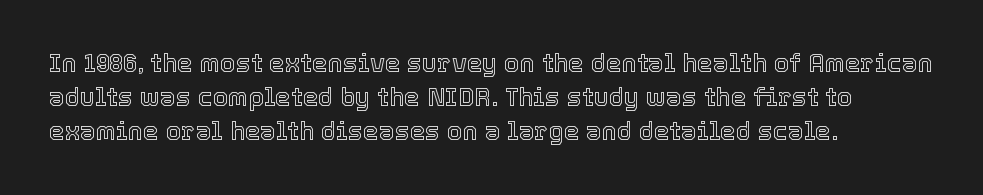
{"italic": "no", "underline": "no", "align": "left", "line_spacing": "normal", "line_spacing_ratio": 1.37, "letter_spacing": "normal", "letter_spacing_em": 0.0, "glyph_px": 25}
